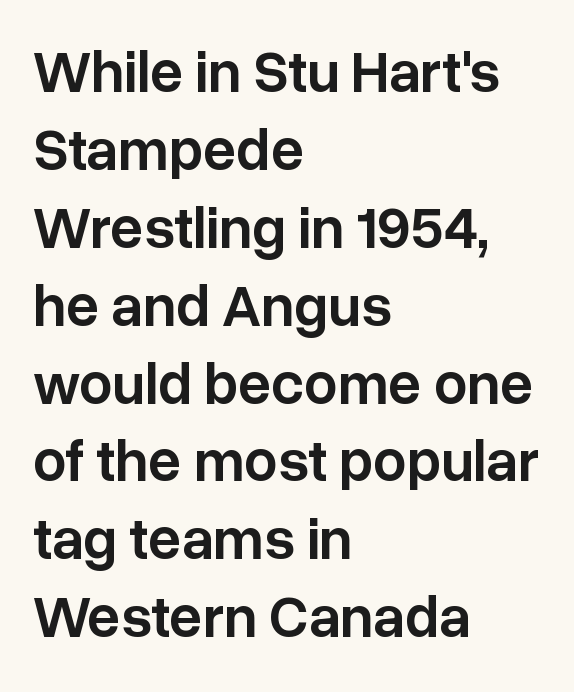
{"serif": "no", "italic": "no", "bold": "semi", "weight": "semibold", "width": "normal", "stroke_contrast": "low", "x_height": "medium", "monospaced": "no", "underline": "no", "align": "left", "line_spacing": "normal", "line_spacing_ratio": 1.32, "letter_spacing": "normal", "letter_spacing_em": 0.0, "glyph_px": 59}
